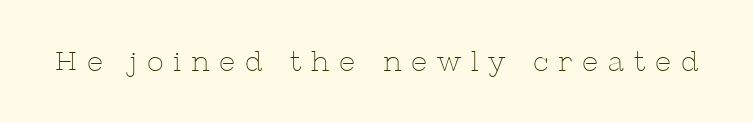
This is roman type, the default non-slanted kind. Stem width sits at or under what a default text font uses. Typographically, this falls in the serif category. Each letter keeps its own natural width here, so spacing adapts to shape. Check under the words: just untouched page. How are the letters spaced? Widely, with obvious added tracking.
